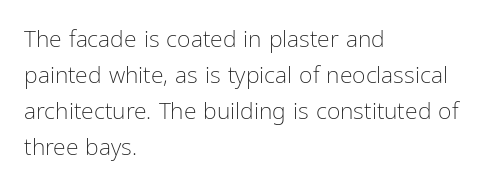
The foot of each line stays bare and open. It's the straight-up-and-down kind of type. The gaps between neighbouring characters are ordinary and unremarkable. A normal amount of white space separates one row of letters from the next. Typeset ragged right — the left edge is the straight one. Is the stroke heavy? The answer is a plain regular-or-lighter.
